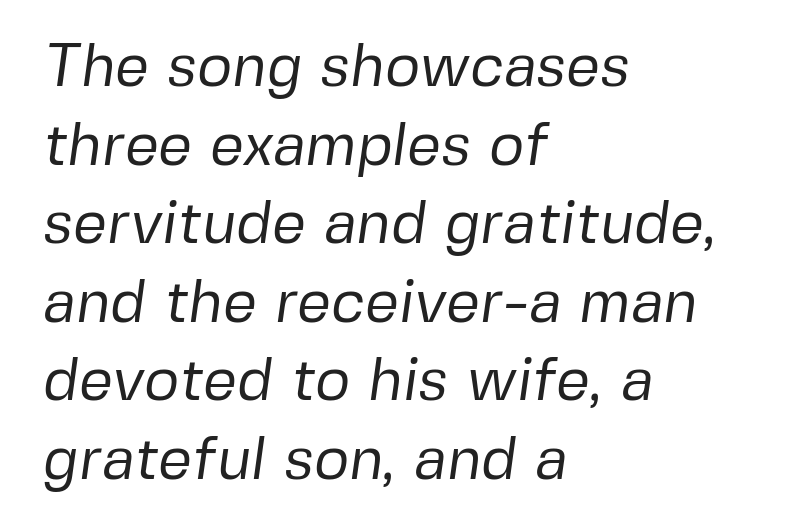
{"serif": "no", "bold": "no", "weight": "regular", "width": "normal", "stroke_contrast": "low", "x_height": "medium", "monospaced": "no", "underline": "no", "align": "left", "line_spacing": "normal", "line_spacing_ratio": 1.31, "letter_spacing": "normal", "letter_spacing_em": 0.0, "glyph_px": 60}
